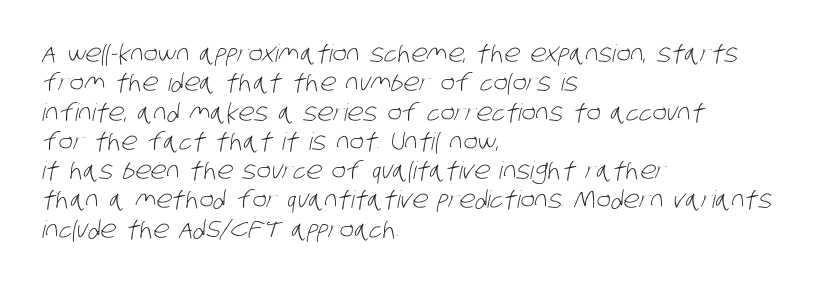
The image shows 24 px text type; set left-aligned, line spacing 1.22x, normal letter spacing, not underlined.
